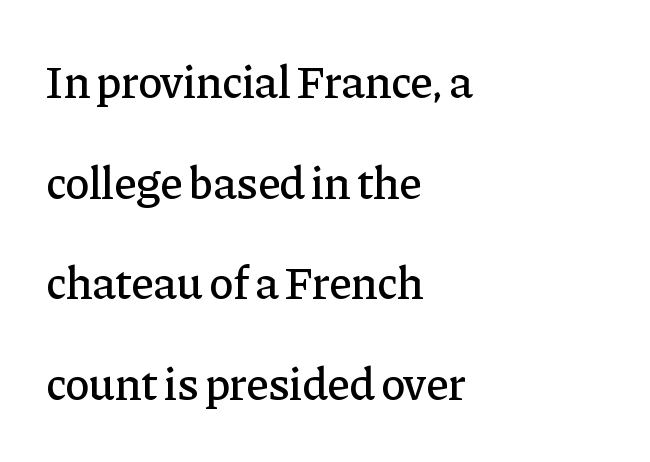
{"serif": "yes", "italic": "no", "width": "normal", "stroke_contrast": "low", "x_height": "medium", "monospaced": "no", "underline": "no", "align": "left", "line_spacing": "loose", "line_spacing_ratio": 2.19, "letter_spacing": "normal", "letter_spacing_em": 0.0, "glyph_px": 46}
